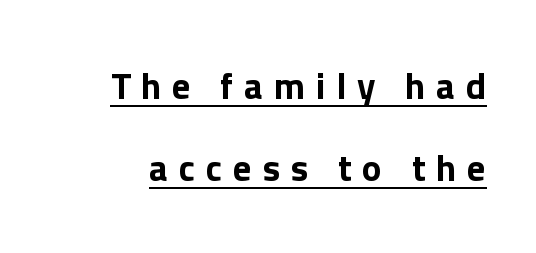
{"serif": "no", "italic": "no", "width": "normal", "stroke_contrast": "low", "x_height": "medium", "monospaced": "no", "underline": "yes", "line_spacing": "loose", "line_spacing_ratio": 2.21, "letter_spacing": "wide", "letter_spacing_em": 0.29, "glyph_px": 37}
